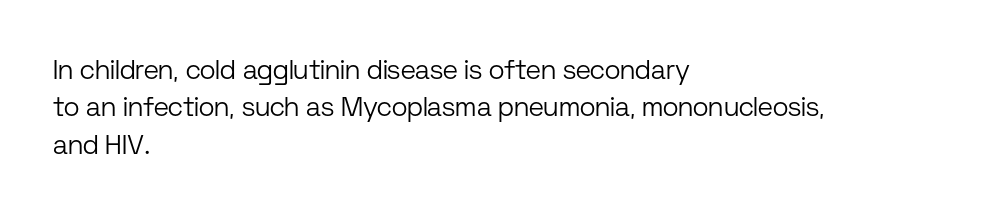
The image shows 27 px text type, upright; set left-aligned, normal line spacing (1.38x), normal letter spacing, not underlined.
